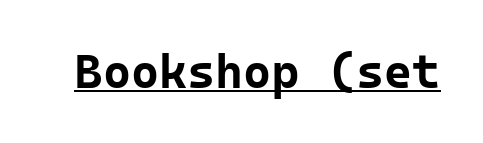
The image shows 48 px bold sans-serif type, upright, monospaced; set normal letter spacing, underlined; low stroke contrast and a medium x-height.
